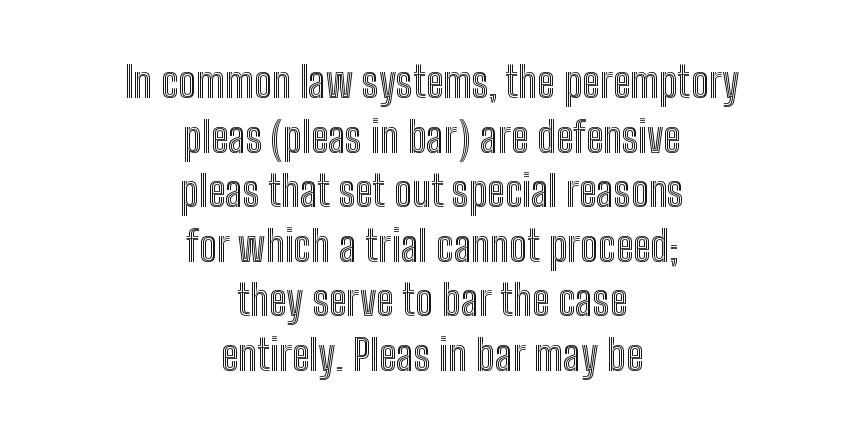
Posture: upright roman. How are the letters spaced? Ordinarily, with no added tracking. Spacing verdict: proportional, widths tailored to each character. The space between consecutive lines is moderate.
